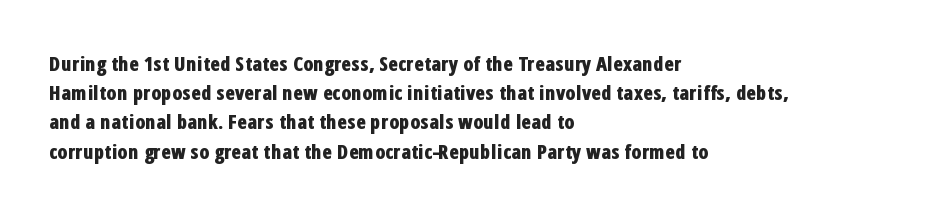
The glyphs are unaccompanied by any horizontal stroke below them. Line spacing here is normal. It's the straight-up-and-down kind of type. A dark, heavy texture on the line: the type is bold. The text block is weighted toward the left margin, trailing off unevenly rightward. Characters follow at the spacing the type designer built in.
